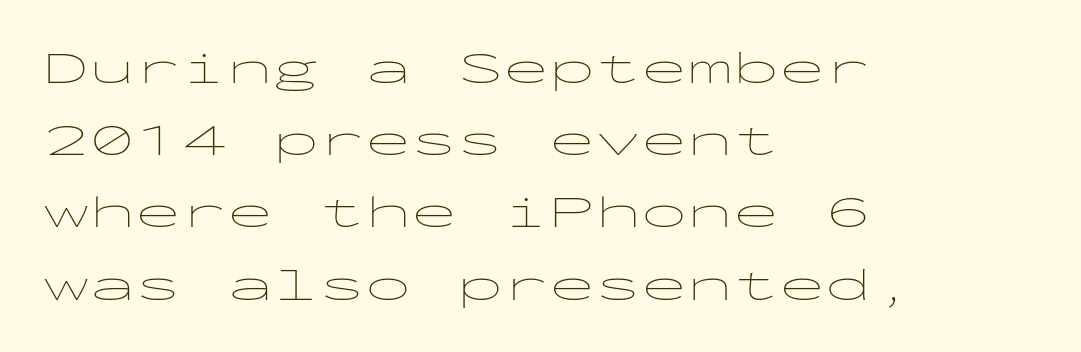
Q: Is the text bold? A: No.
Q: Is the text italic (slanted)? A: No, it is upright.
Q: Is the typeface a serif or a sans-serif typeface? A: Sans-serif.
Q: Is the text underlined? A: No.
Q: How is the paragraph aligned? A: Left-aligned.
Q: Is the spacing between letters normal or unusually wide? A: Normal.
Q: Is the spacing between lines tight, normal or loose? A: Normal.
Q: Width (condensed, normal, or wide)? A: Wide.
Q: Stroke contrast? A: Low.
Q: x-height? A: Medium.
Q: Monospaced? A: Yes.
